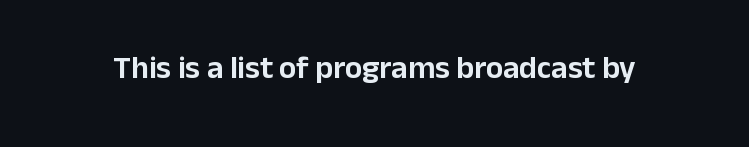
Rendered with straight, roman letterforms. You could not count columns in this text — the font is proportionally spaced. Rule under the text: the space is simply empty. The letters carry no serifs — their stems end cleanly without finishing strokes. This sample uses plain, unmodified letter spacing.
